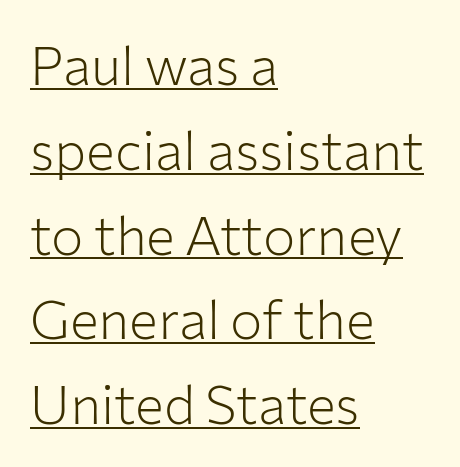
The image shows 54 px light sans-serif type, upright; set left-aligned, normal line spacing (1.57x), normal letter spacing, underlined; low stroke contrast and a medium x-height.
